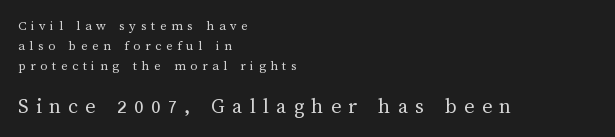
Each row of text sits above clean, open space. The setting favours the left margin, as ordinary paragraphs usually do. Character size in the trailing block exceeds that of the leading block. Leading: standard. These lines were composed using upright roman letters. These glyphs show unthickened strokes, regular width or finer.
